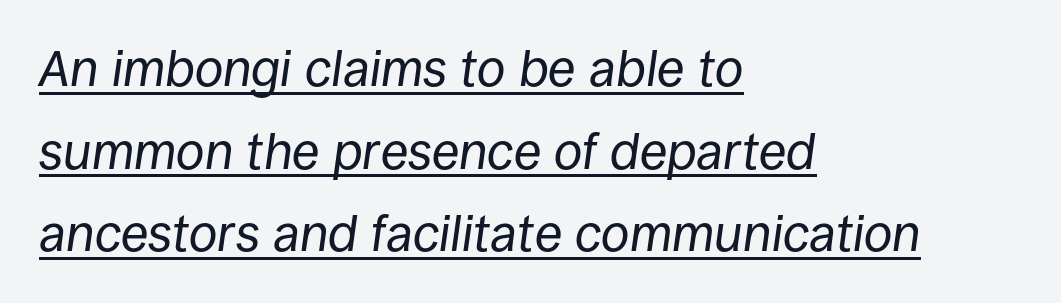
The image shows 51 px regular-weight type, italic (leaning right); set left-aligned, normal line spacing (1.62x), normal letter spacing, underlined; low stroke contrast and a large x-height.
